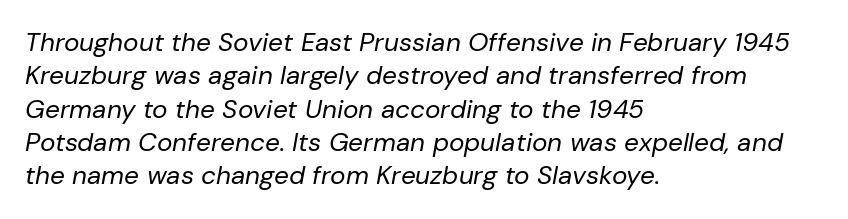
{"italic": "yes", "lean": "right", "slant_degrees": 10, "bold": "no", "underline": "no", "align": "left", "line_spacing": "normal", "line_spacing_ratio": 1.28, "letter_spacing": "normal", "letter_spacing_em": 0.0, "glyph_px": 26}
